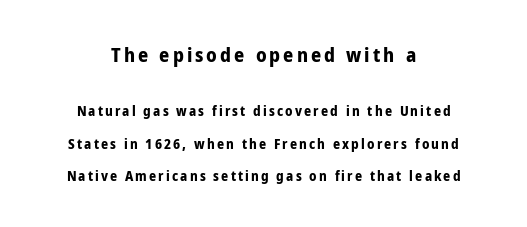
On the weight axis this lands at bold, roughly 700. The upper block of text is set noticeably larger than the block beneath it. Widely set lines give the paragraph a tall, airy silhouette. These lines are centered, leaving both edges ragged.
